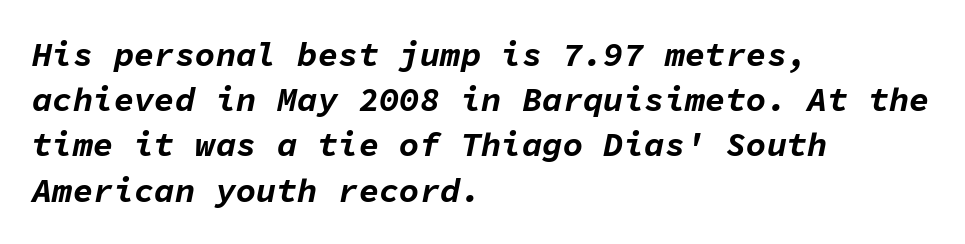
Q: Is the text bold? A: Yes.
Q: Is the text italic (slanted)? A: Yes, it leans right by about 11 degrees.
Q: Is the text underlined? A: No.
Q: How is the paragraph aligned? A: Left-aligned.
Q: Is the spacing between letters normal or unusually wide? A: Normal.
Q: Is the spacing between lines tight, normal or loose? A: Normal.
Q: Width (condensed, normal, or wide)? A: Normal.
Q: Stroke contrast? A: Low.
Q: x-height? A: Medium.
Q: Monospaced? A: Yes.
